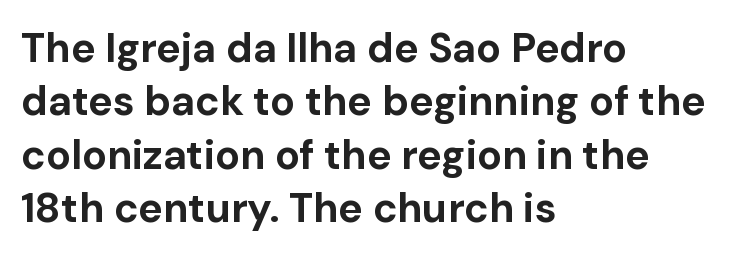
There is no visible air inserted between adjacent glyphs. Clear beneath every line of the passage. Font category for this specimen: sans-serif. This is roman type, the default non-slanted kind. Each glyph is drawn with heavy, bold strokes. Horizontal alignment here is leftward, the default for most running prose.
